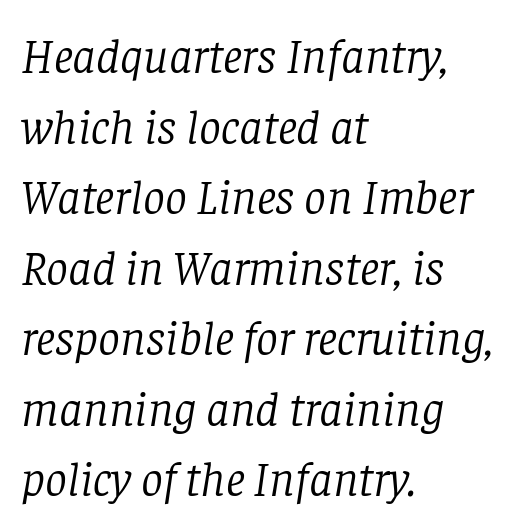
What's the leading like? Ordinary, nothing unusual. These lines are rendered in a variable-pitch font. Typeset ragged right — the left edge is the straight one. The typesetting does not lean heavy: it is not bold.
